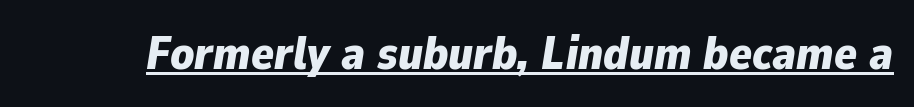
Style check: oblique. What weight is shown? A full bold with thick strokes. Descenders here cross a horizontal rule under the line. Tracking value appears to be zero — textbook default spacing. The passage shown is typed in a proportional face where columns would drift.
